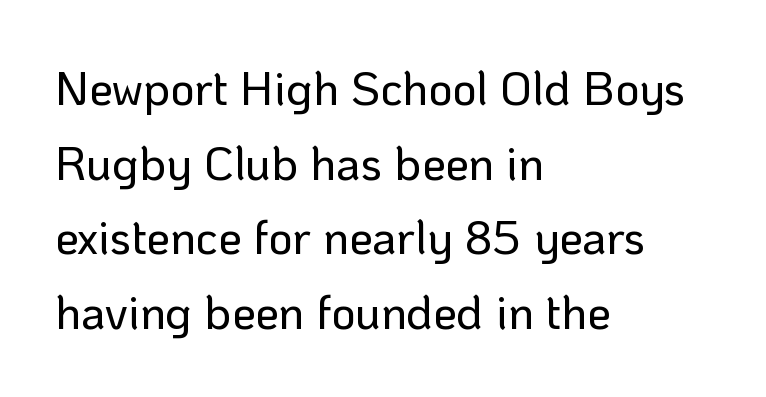
Q: Is the text italic (slanted)? A: No, it is upright.
Q: Is the typeface a serif or a sans-serif typeface? A: Sans-serif.
Q: Is the text underlined? A: No.
Q: How is the paragraph aligned? A: Left-aligned.
Q: Is the spacing between letters normal or unusually wide? A: Normal.
Q: Is the spacing between lines tight, normal or loose? A: Normal.
Q: Width (condensed, normal, or wide)? A: Normal.
Q: Stroke contrast? A: Low.
Q: x-height? A: Medium.
Q: Monospaced? A: No.
